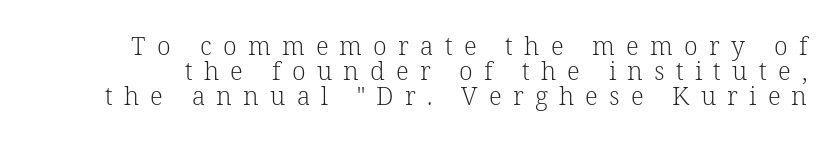
If you drew a line through each stem, it would be perfectly vertical. Baseline-to-baseline distance is barely more than the letter height. These lines have a slow, spaced-out rhythm from letter to letter. Has an underline been added? It has not. The letters look calm and open, with moderate or lighter stems.
